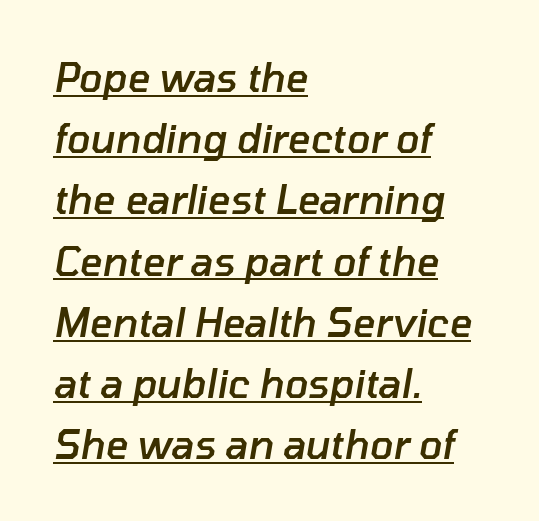
{"italic": "yes", "lean": "right", "slant_degrees": 10, "bold": "semi", "weight": "semibold", "width": "normal", "stroke_contrast": "low", "x_height": "medium", "monospaced": "no", "underline": "yes", "align": "left", "line_spacing": "normal", "line_spacing_ratio": 1.57, "letter_spacing": "normal", "letter_spacing_em": 0.0, "glyph_px": 39}
